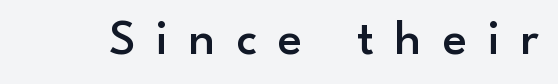
{"serif": "no", "italic": "no", "bold": "semi", "weight": "semibold", "width": "normal", "stroke_contrast": "low", "x_height": "small", "monospaced": "no", "underline": "no", "letter_spacing": "wide", "letter_spacing_em": 0.42, "glyph_px": 50}
